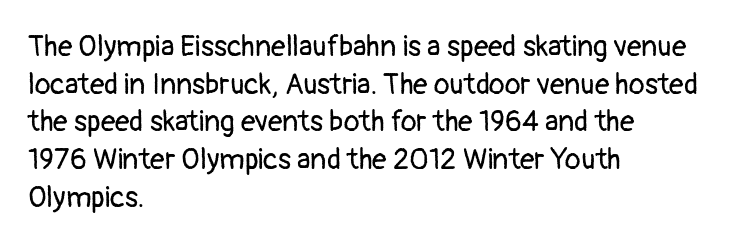
Q: Is the text bold? A: No.
Q: Is the text italic (slanted)? A: No, it is upright.
Q: Is the typeface a serif or a sans-serif typeface? A: Sans-serif.
Q: Is the text underlined? A: No.
Q: How is the paragraph aligned? A: Left-aligned.
Q: Is the spacing between letters normal or unusually wide? A: Normal.
Q: Is the spacing between lines tight, normal or loose? A: Normal.
Q: Width (condensed, normal, or wide)? A: Normal.
Q: Stroke contrast? A: Low.
Q: x-height? A: Medium.
Q: Monospaced? A: No.
